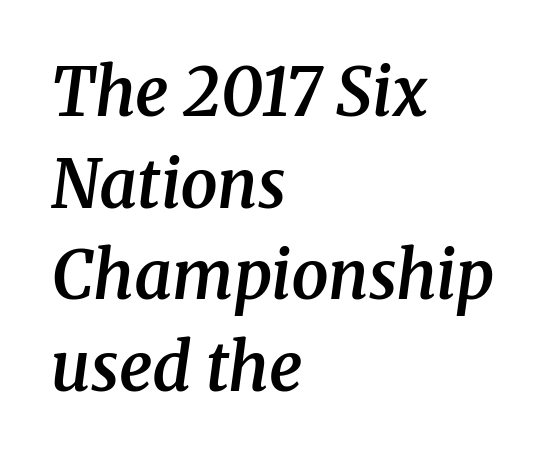
Each glyph is drawn with semibold strokes, heavier than normal yet not fully bold. All the whitespace from short lines collects on the right. Is this a sans? No — the strokes have serifs. A typesetter would call this proportional, since set widths differ per character.
